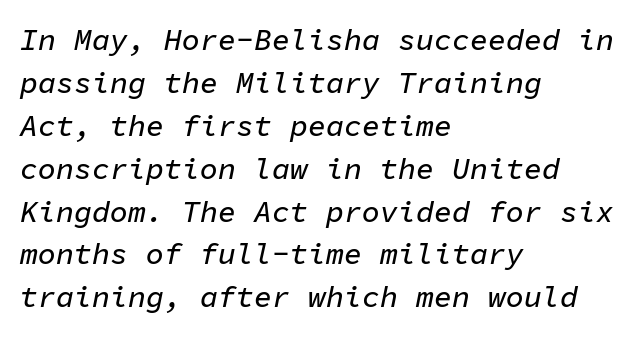
Q: Is the text italic (slanted)? A: Yes, it leans right by about 11 degrees.
Q: Is the text underlined? A: No.
Q: How is the paragraph aligned? A: Left-aligned.
Q: Is the spacing between letters normal or unusually wide? A: Normal.
Q: Is the spacing between lines tight, normal or loose? A: Normal.
Q: Width (condensed, normal, or wide)? A: Normal.
Q: Stroke contrast? A: Low.
Q: x-height? A: Medium.
Q: Monospaced? A: Yes.
